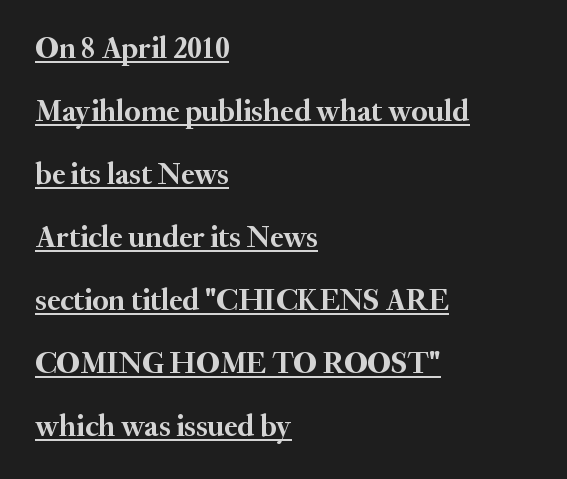
The specimen includes a rule beneath the text block's lines. The letters stand straight up with perfectly vertical stems. Observe the serifs anchoring each vertical stroke in this sample. Emphasis by weight is at full strength: bold. Tracking value appears to be zero — textbook default spacing. Is there much room between lines? Yes — plenty of vertical air separates them.
